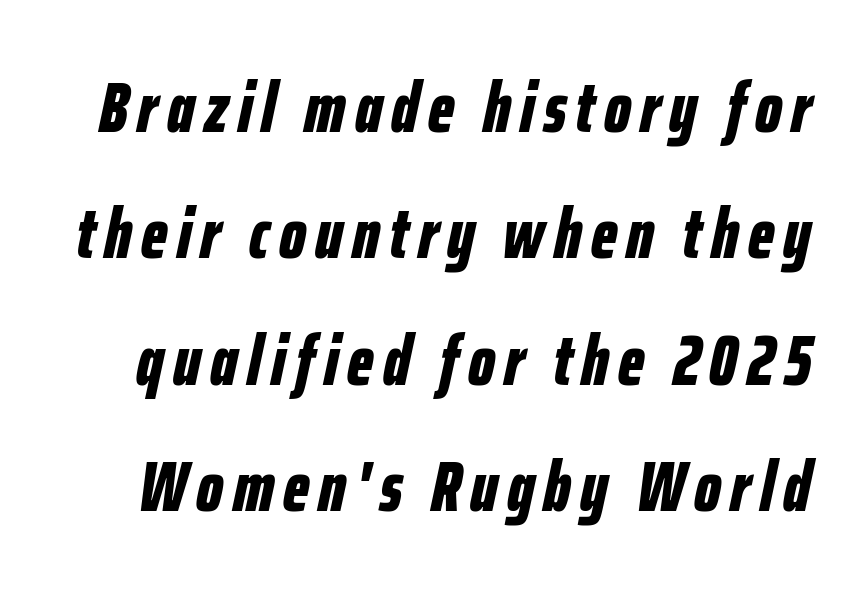
Q: Is the text bold? A: Yes.
Q: Is the text italic (slanted)? A: Yes, it leans right by about 12 degrees.
Q: Is the text underlined? A: No.
Q: Width (condensed, normal, or wide)? A: Condensed.
Q: Stroke contrast? A: Low.
Q: x-height? A: Medium.
Q: Monospaced? A: No.
